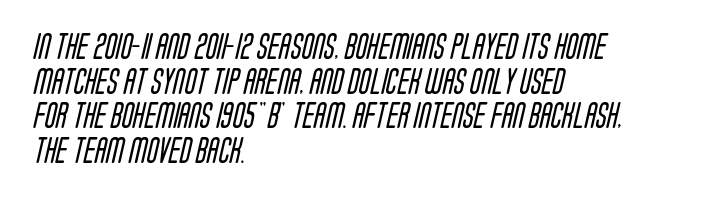
Q: Is the text bold? A: No.
Q: Is the text underlined? A: No.
Q: How is the paragraph aligned? A: Left-aligned.
Q: Is the spacing between letters normal or unusually wide? A: Normal.
Q: Is the spacing between lines tight, normal or loose? A: Normal.
